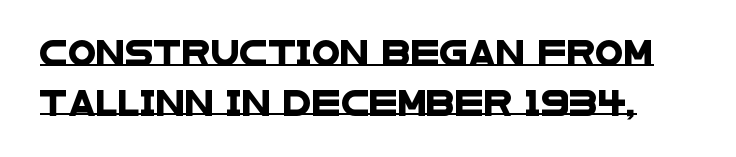
The image shows 26 px text type; set loose line spacing (1.91x), normal letter spacing, underlined.
